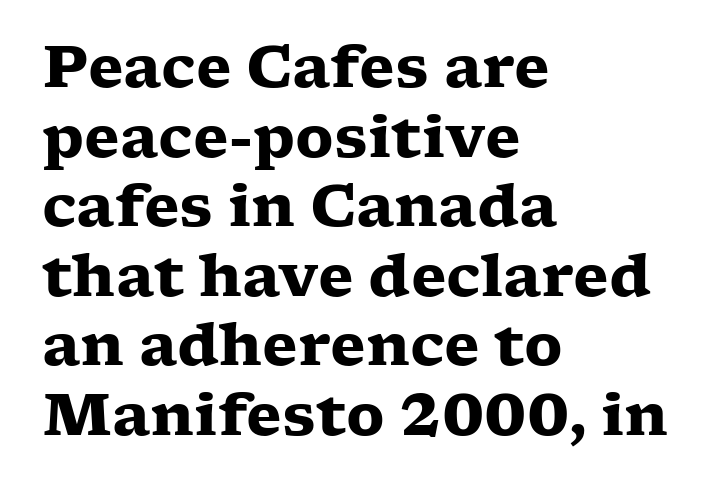
Q: Is the text bold? A: Yes.
Q: Is the text italic (slanted)? A: No, it is upright.
Q: Is the typeface a serif or a sans-serif typeface? A: Serif.
Q: Is the text underlined? A: No.
Q: How is the paragraph aligned? A: Left-aligned.
Q: Is the spacing between letters normal or unusually wide? A: Normal.
Q: Width (condensed, normal, or wide)? A: Wide.
Q: Stroke contrast? A: Low.
Q: x-height? A: Medium.
Q: Monospaced? A: No.
